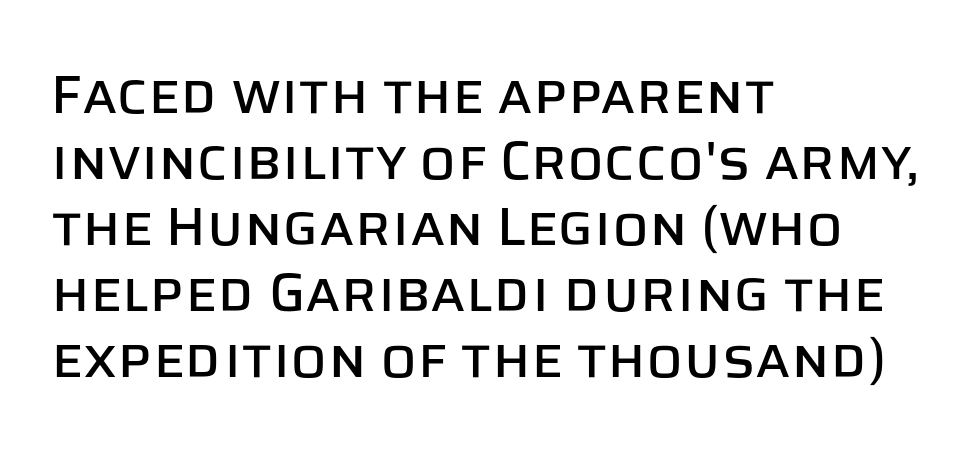
The image shows 54 px sans-serif type, upright; set left-aligned, line spacing 1.22x, normal letter spacing, not underlined; low stroke contrast and a large x-height.
